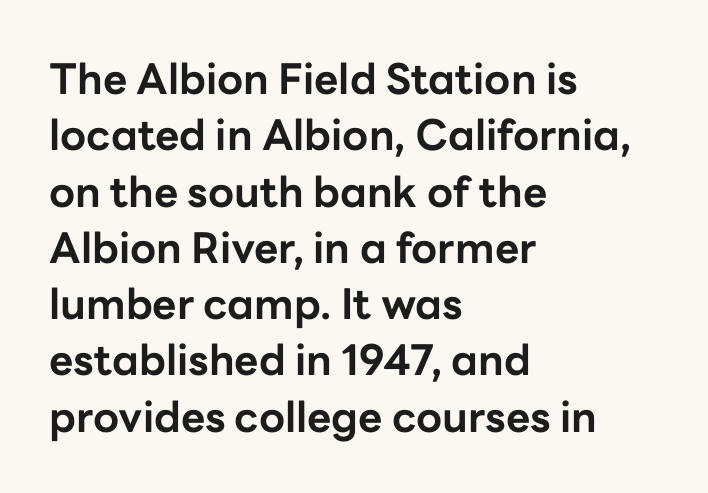
Q: Is the text bold? A: Yes.
Q: Is the text italic (slanted)? A: No, it is upright.
Q: Is the typeface a serif or a sans-serif typeface? A: Sans-serif.
Q: Is the text underlined? A: No.
Q: How is the paragraph aligned? A: Left-aligned.
Q: Is the spacing between letters normal or unusually wide? A: Normal.
Q: Is the spacing between lines tight, normal or loose? A: Normal.
Q: Width (condensed, normal, or wide)? A: Normal.
Q: Stroke contrast? A: Low.
Q: x-height? A: Medium.
Q: Monospaced? A: No.
